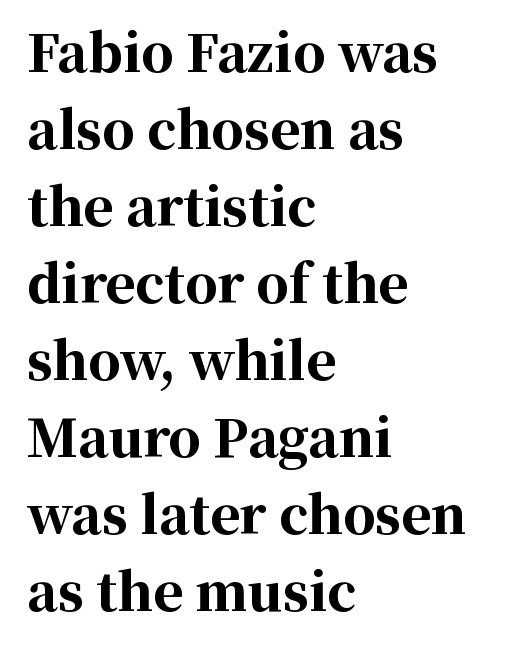
Whoever set this chose a conventional vertical rhythm. Alignment: flush left. This is roman type, the default non-slanted kind. Descenders are the only things crossing below the line.
